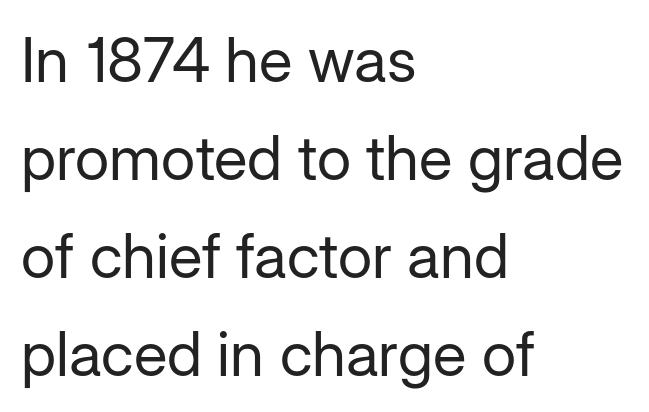
{"serif": "no", "italic": "no", "bold": "no", "weight": "regular", "width": "normal", "stroke_contrast": "low", "x_height": "medium", "monospaced": "no", "underline": "no", "align": "left", "line_spacing": "normal", "line_spacing_ratio": 1.58, "letter_spacing": "normal", "letter_spacing_em": 0.0, "glyph_px": 62}
